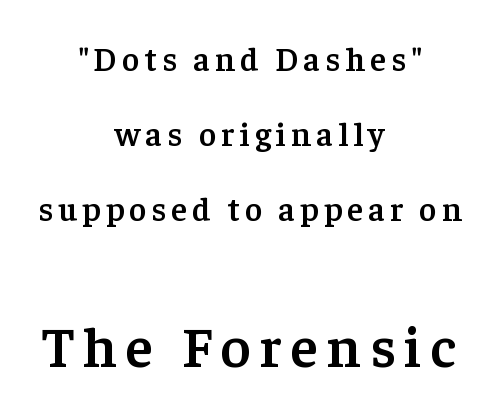
The image shows 57 px semibold serif type, upright; set centered, loose line spacing (2.28x), not underlined; the second (bottom) block is 1.73x larger; low stroke contrast and a medium x-height.
